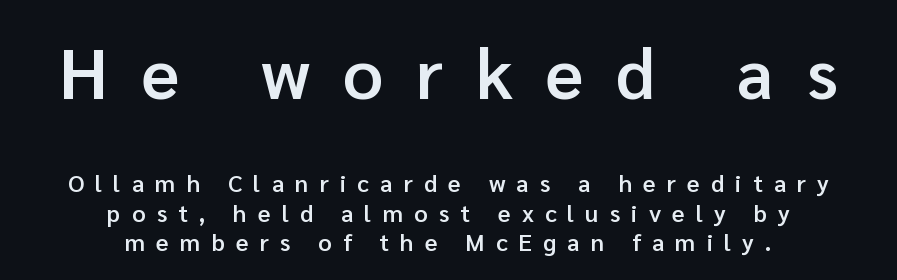
The image shows 71 px semibold sans-serif type, upright; set centered, line spacing 1.22x, unusually wide letter spacing (+0.46 em), not underlined; the first (top) block is 2.96x larger; low stroke contrast and a medium x-height.
